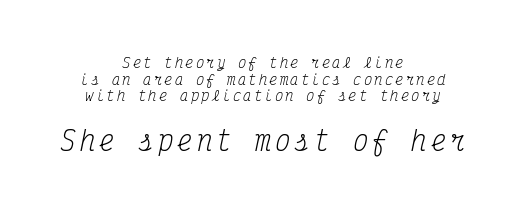
Q: Is the text bold? A: No.
Q: Is the text italic (slanted)? A: Yes, it leans right by about 12 degrees.
Q: Is the text underlined? A: No.
Q: How is the paragraph aligned? A: Centered.
Q: Which block of text is set in a larger size, the first (top) or the second (bottom)? A: The second (bottom) one.
